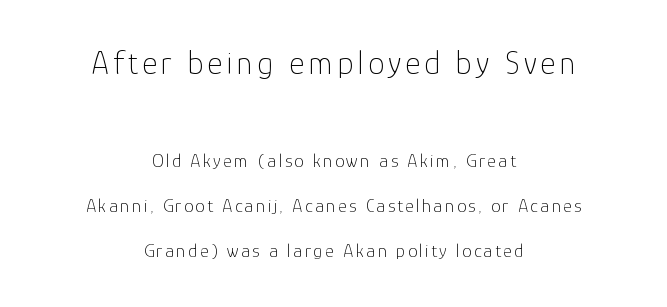
A typesetter would call this leading open, well beyond the default. The typesetter chose a symmetrical, centered arrangement here. A light-to-regular cut is what we see here. A typesetter would label this face a sans. The face used here appears at its bigger size in the upper chunk. The zone under the glyphs is completely vacant.
